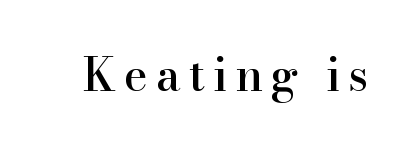
{"serif": "yes", "italic": "no", "width": "normal", "stroke_contrast": "high", "x_height": "small", "monospaced": "no", "underline": "no", "glyph_px": 46}
